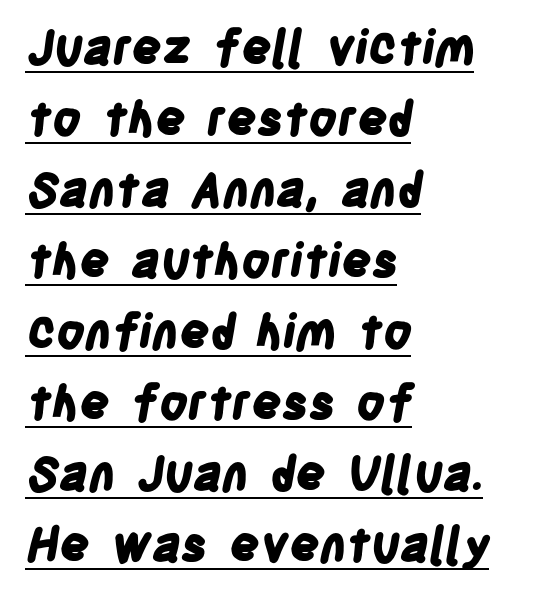
{"serif": "no", "bold": "yes", "weight": "bold", "width": "condensed", "stroke_contrast": "low", "x_height": "large", "monospaced": "no", "underline": "yes", "align": "left", "line_spacing": "normal", "line_spacing_ratio": 1.51, "letter_spacing": "normal", "letter_spacing_em": 0.0, "glyph_px": 47}
